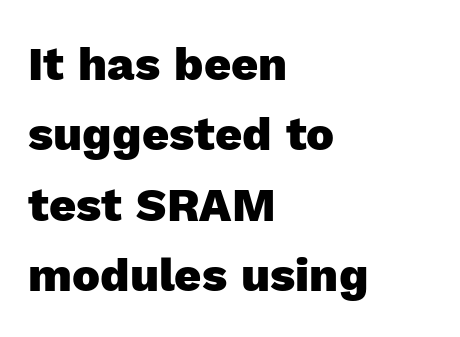
{"serif": "no", "italic": "no", "bold": "yes", "weight": "heavy", "width": "normal", "x_height": "medium", "monospaced": "no", "underline": "no", "align": "left", "line_spacing": "normal", "line_spacing_ratio": 1.5, "letter_spacing": "normal", "letter_spacing_em": 0.0, "glyph_px": 47}
